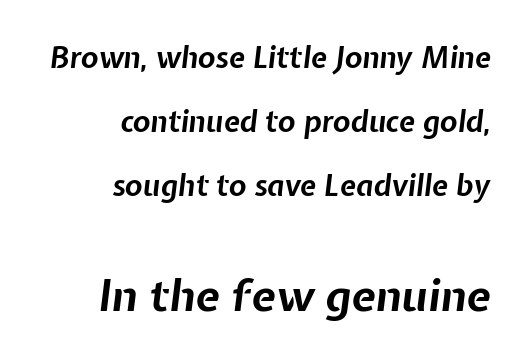
Weight check: bold — yes, fully. The block sitting lower on the canvas is the one with enlarged characters. Note the varied advance widths — an 'i' is clearly narrower than an 'm'. The line-height multiplier appears high, well above default.
